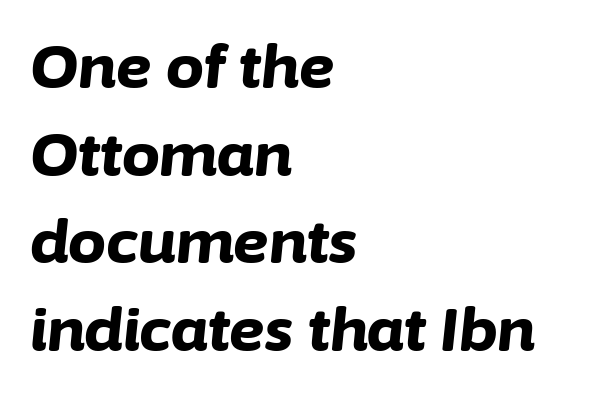
The face used here has a pronounced slope to its letters. Caption: bold face, heavy strokes. Spacing verdict: proportional, widths tailored to each character. One-word summary of the alignment: left. Each new line begins a customary step beneath the previous one. Glance below the letters and you will spot only blank space.
